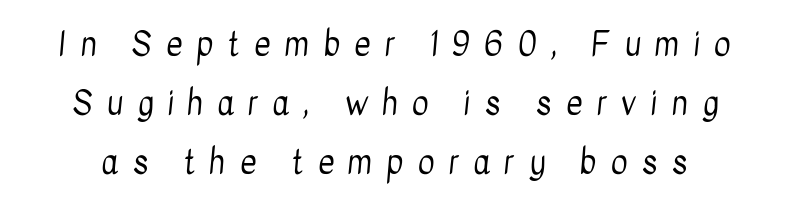
The image shows 32 px regular-weight, condensed sans-serif type; set line spacing 1.85x, unusually wide letter spacing (+0.44 em), not underlined; low stroke contrast and a medium x-height.
